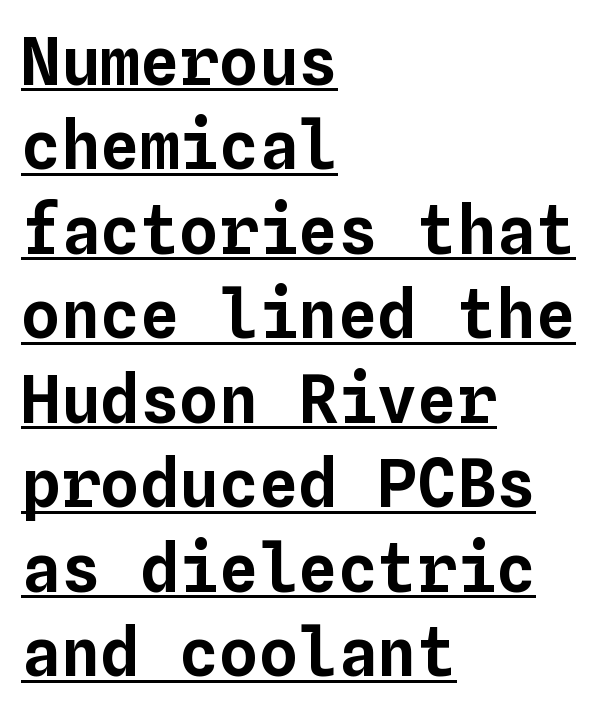
This rendering uses left alignment, leaving the right contour irregular. These lines are rendered in a fixed-pitch font. This is the regular roman posture of the typeface. A rule runs beneath these lines of type.
